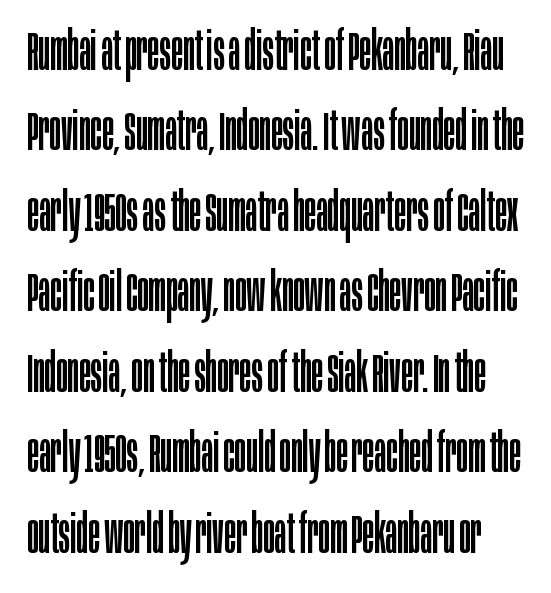
The image shows 54 px regular-weight, condensed sans-serif type, upright; set normal line spacing (1.49x), normal letter spacing, not underlined; low stroke contrast and a large x-height.
